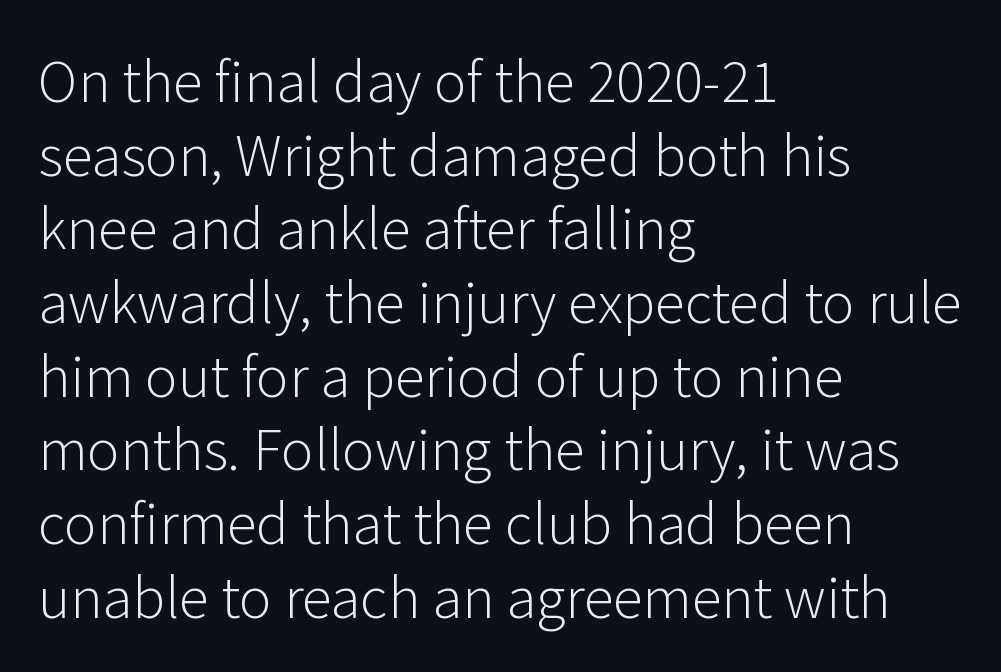
The image shows 55 px light sans-serif type, upright; set left-aligned, normal line spacing (1.34x), normal letter spacing, not underlined; low stroke contrast and a medium x-height.
